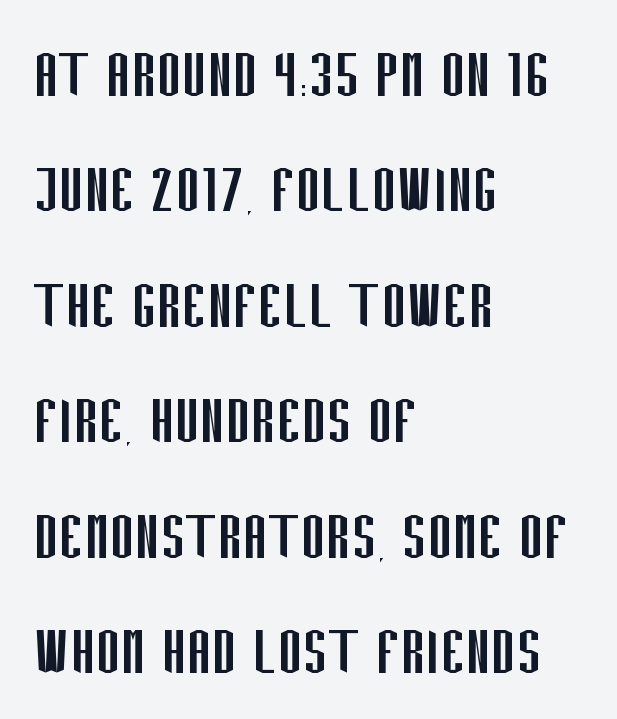
{"serif": "no", "italic": "no", "bold": "no", "weight": "regular", "width": "condensed", "stroke_contrast": "low", "x_height": "large", "monospaced": "no", "underline": "no", "align": "left", "line_spacing": "normal", "line_spacing_ratio": 1.54, "letter_spacing": "normal", "letter_spacing_em": 0.0, "glyph_px": 75}
